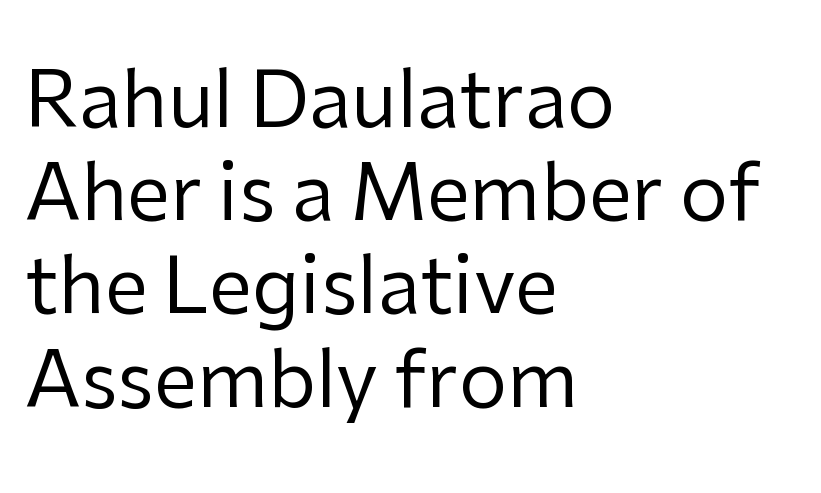
Q: Is the text bold? A: No.
Q: Is the text italic (slanted)? A: No, it is upright.
Q: Is the typeface a serif or a sans-serif typeface? A: Sans-serif.
Q: Is the text underlined? A: No.
Q: How is the paragraph aligned? A: Left-aligned.
Q: Is the spacing between letters normal or unusually wide? A: Normal.
Q: Width (condensed, normal, or wide)? A: Normal.
Q: Stroke contrast? A: Low.
Q: x-height? A: Medium.
Q: Monospaced? A: No.
